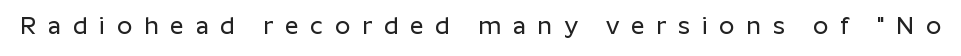
Q: Is the text italic (slanted)? A: No, it is upright.
Q: Is the text underlined? A: No.
Q: Is the spacing between letters normal or unusually wide? A: Unusually wide.
